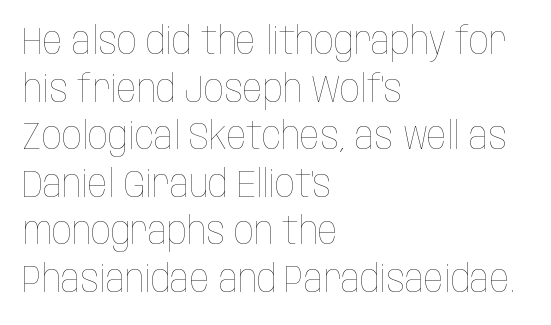
Q: Is the text bold? A: No.
Q: Is the text italic (slanted)? A: No, it is upright.
Q: Is the text underlined? A: No.
Q: How is the paragraph aligned? A: Left-aligned.
Q: Is the spacing between letters normal or unusually wide? A: Normal.
Q: Width (condensed, normal, or wide)? A: Condensed.
Q: Stroke contrast? A: Low.
Q: x-height? A: Large.
Q: Monospaced? A: No.
